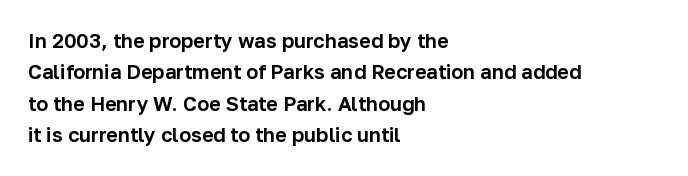
{"italic": "no", "underline": "no", "align": "left", "line_spacing": "normal", "line_spacing_ratio": 1.57, "letter_spacing": "normal", "letter_spacing_em": 0.0, "glyph_px": 20}
